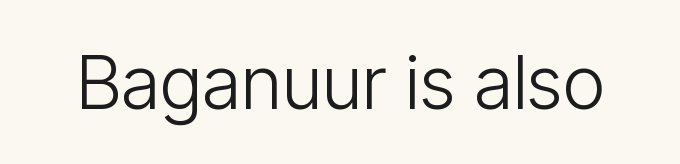
Each word holds together tightly as a unit, with standard inter-letter gaps. The weight would be labelled regular, book, light, or lighter still. Here the designer chose a conventional face with non-uniform glyph widths. This sample uses a sans-serif face. Only glyphs here, with clear space below each row. Ordinary non-slanted type is in use.
